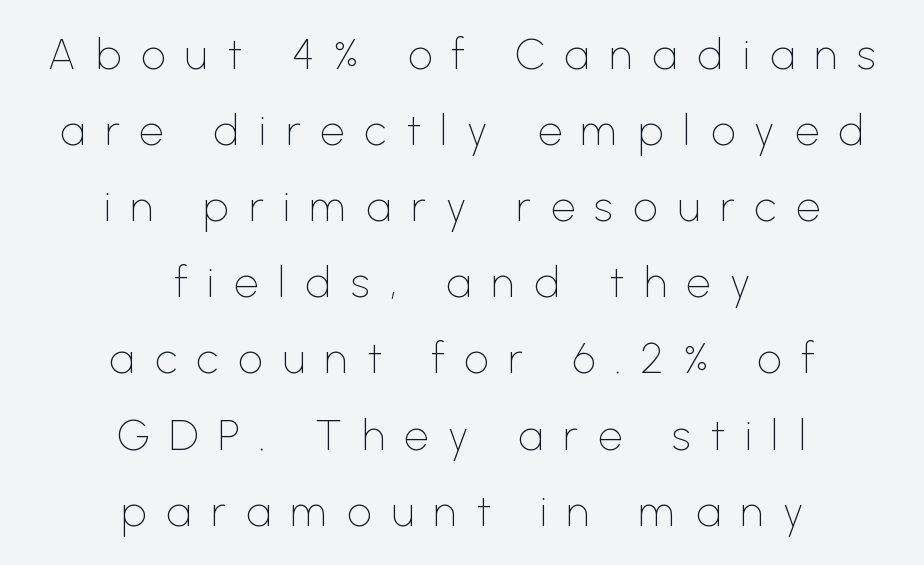
The image shows 43 px thin sans-serif type, upright; set centered, line spacing 1.77x, unusually wide letter spacing (+0.46 em), not underlined; low stroke contrast and a medium x-height.
